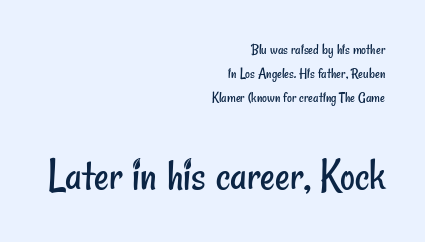
{"serif": "no", "bold": "no", "weight": "regular", "width": "condensed", "stroke_contrast": "low", "x_height": "small", "monospaced": "no", "underline": "no", "align": "right", "line_spacing": "normal", "line_spacing_ratio": 1.59, "letter_spacing": "normal", "letter_spacing_em": 0.0, "larger_block": "second", "size_ratio": 3.07, "glyph_px": 46}
